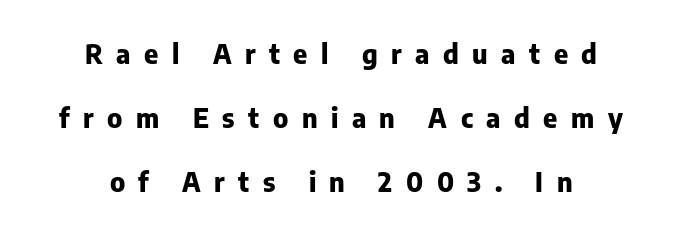
Q: Is the text bold? A: Yes.
Q: Is the text italic (slanted)? A: No, it is upright.
Q: Is the text underlined? A: No.
Q: How is the paragraph aligned? A: Centered.
Q: Is the spacing between letters normal or unusually wide? A: Unusually wide.
Q: Is the spacing between lines tight, normal or loose? A: Loose.
